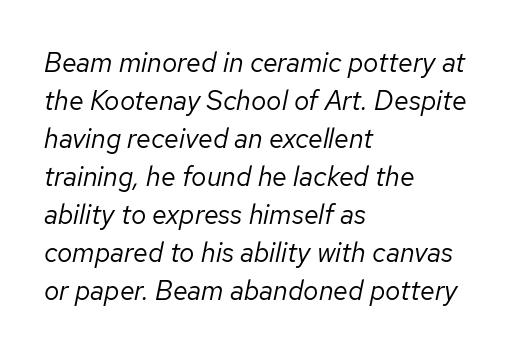
{"italic": "yes", "lean": "right", "slant_degrees": 12, "bold": "no", "underline": "no", "align": "left", "line_spacing": "normal", "line_spacing_ratio": 1.41, "letter_spacing": "normal", "letter_spacing_em": 0.0, "glyph_px": 27}
